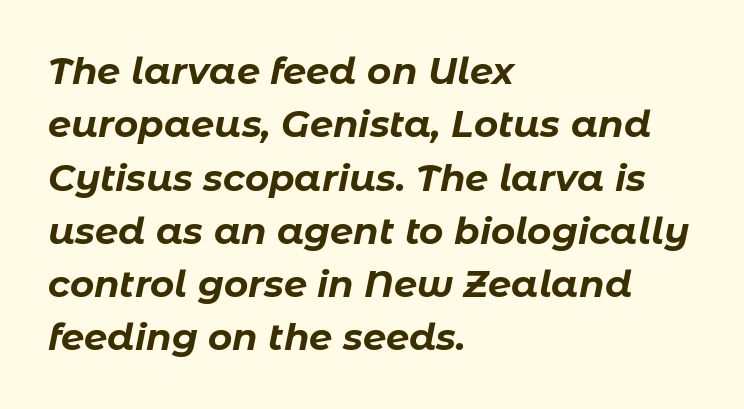
{"italic": "yes", "lean": "right", "slant_degrees": 11, "bold": "yes", "weight": "bold", "width": "normal", "stroke_contrast": "low", "x_height": "medium", "monospaced": "no", "underline": "no", "align": "left", "line_spacing": "normal", "line_spacing_ratio": 1.44, "letter_spacing": "normal", "letter_spacing_em": 0.0, "glyph_px": 37}
